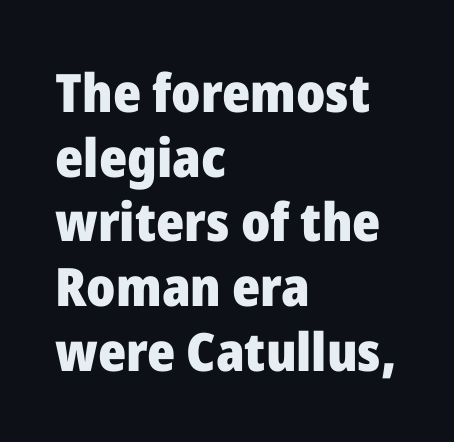
Q: Is the text bold? A: Yes.
Q: Is the text italic (slanted)? A: No, it is upright.
Q: Is the typeface a serif or a sans-serif typeface? A: Sans-serif.
Q: Is the text underlined? A: No.
Q: How is the paragraph aligned? A: Left-aligned.
Q: Is the spacing between letters normal or unusually wide? A: Normal.
Q: Width (condensed, normal, or wide)? A: Normal.
Q: Stroke contrast? A: Low.
Q: x-height? A: Medium.
Q: Monospaced? A: No.
